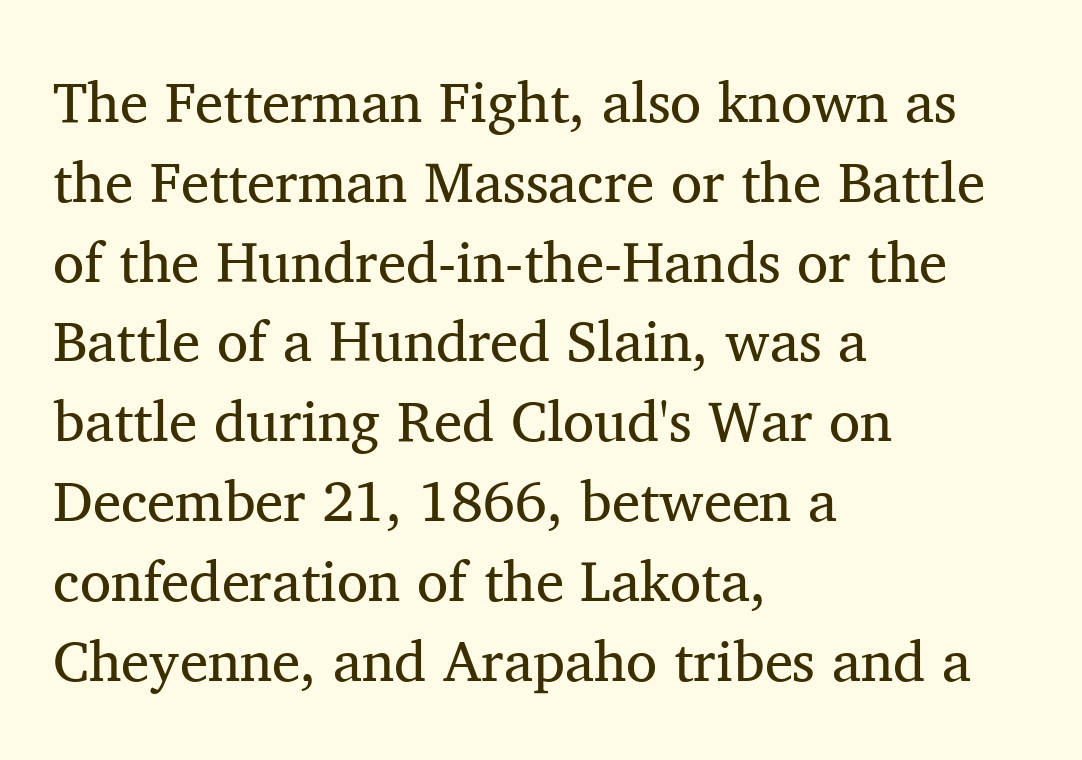
{"serif": "yes", "italic": "no", "bold": "no", "weight": "regular", "width": "normal", "stroke_contrast": "medium", "x_height": "medium", "monospaced": "no", "underline": "no", "align": "left", "line_spacing": "normal", "line_spacing_ratio": 1.4, "letter_spacing": "normal", "letter_spacing_em": 0.0, "glyph_px": 57}
